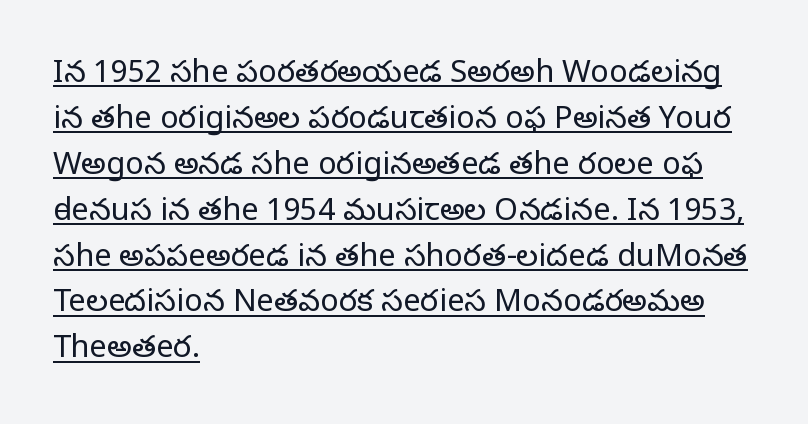
Q: Is the text bold? A: No.
Q: Is the text italic (slanted)? A: No, it is upright.
Q: Is the typeface a serif or a sans-serif typeface? A: Serif.
Q: Is the text underlined? A: Yes.
Q: How is the paragraph aligned? A: Left-aligned.
Q: Is the spacing between letters normal or unusually wide? A: Normal.
Q: Is the spacing between lines tight, normal or loose? A: Normal.
Q: Width (condensed, normal, or wide)? A: Normal.
Q: Stroke contrast? A: Low.
Q: x-height? A: Large.
Q: Monospaced? A: No.
